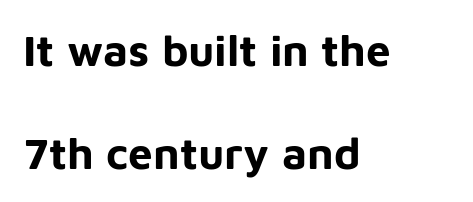
In CSS terms this would be text-align: left. Is there any slant? The stems are plumb. The typeface chosen for these lines omits serifs. Glance below the letters and you will spot only blank space.
